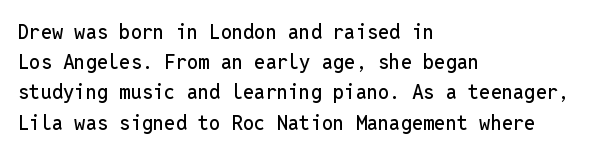
Q: Is the text italic (slanted)? A: No, it is upright.
Q: Is the text underlined? A: No.
Q: How is the paragraph aligned? A: Left-aligned.
Q: Is the spacing between letters normal or unusually wide? A: Normal.
Q: Is the spacing between lines tight, normal or loose? A: Normal.
